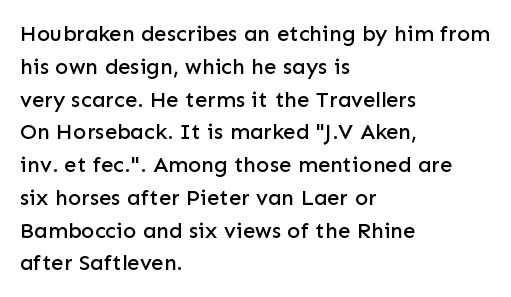
The image shows 22 px text type, upright; set left-aligned, normal line spacing (1.49x), normal letter spacing, not underlined.
